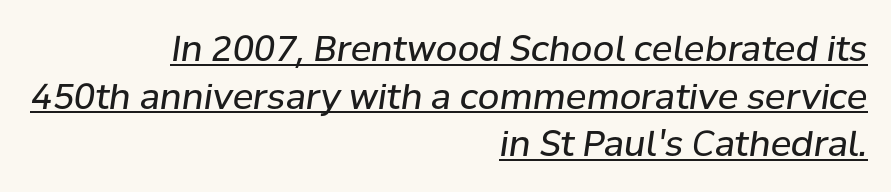
{"italic": "yes", "lean": "right", "slant_degrees": 8, "bold": "no", "weight": "regular", "width": "normal", "stroke_contrast": "low", "x_height": "medium", "monospaced": "no", "underline": "yes", "align": "right", "line_spacing": "normal", "line_spacing_ratio": 1.36, "letter_spacing": "normal", "letter_spacing_em": 0.0, "glyph_px": 35}
